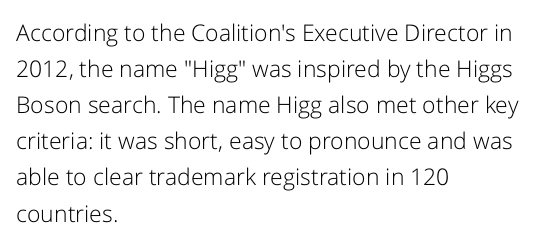
{"italic": "no", "bold": "no", "underline": "no", "align": "left", "line_spacing": "normal", "line_spacing_ratio": 1.57, "letter_spacing": "normal", "letter_spacing_em": 0.0, "glyph_px": 23}
